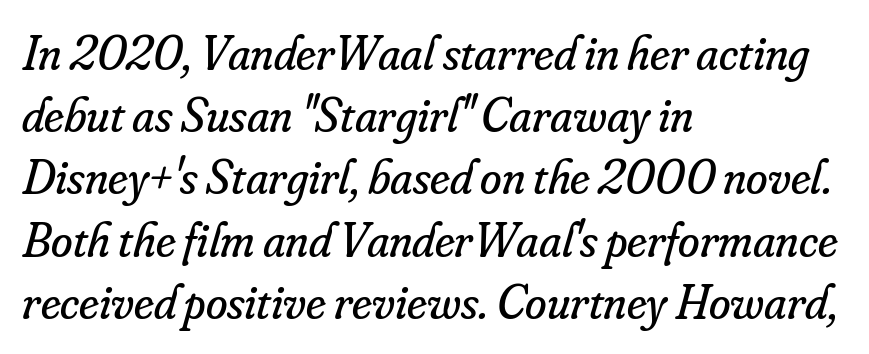
{"serif": "yes", "italic": "yes", "lean": "right", "slant_degrees": 16, "bold": "no", "weight": "regular", "width": "normal", "stroke_contrast": "low", "x_height": "small", "monospaced": "no", "underline": "no", "align": "left", "line_spacing": "normal", "line_spacing_ratio": 1.27, "letter_spacing": "normal", "letter_spacing_em": 0.0, "glyph_px": 49}
